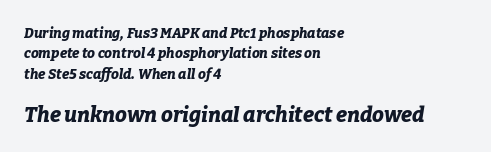
Q: Is the text bold? A: Yes.
Q: Is the text italic (slanted)? A: Yes, it leans right by about 9 degrees.
Q: Is the text underlined? A: No.
Q: How is the paragraph aligned? A: Left-aligned.
Q: Is the spacing between letters normal or unusually wide? A: Normal.
Q: Is the spacing between lines tight, normal or loose? A: Normal.
Q: Which block of text is set in a larger size, the first (top) or the second (bottom)? A: The second (bottom) one.
